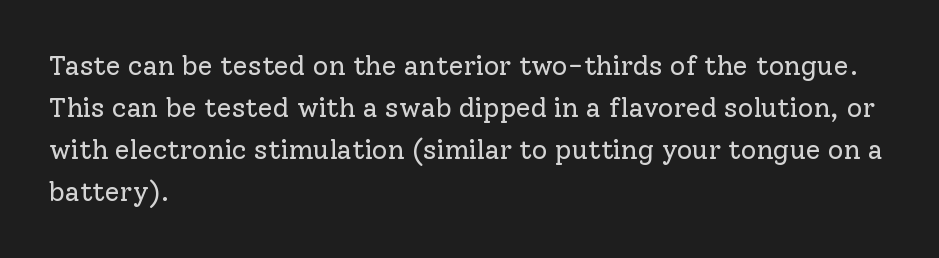
Q: Is the text bold? A: No.
Q: Is the text italic (slanted)? A: No, it is upright.
Q: Is the text underlined? A: No.
Q: How is the paragraph aligned? A: Left-aligned.
Q: Is the spacing between letters normal or unusually wide? A: Normal.
Q: Is the spacing between lines tight, normal or loose? A: Normal.
